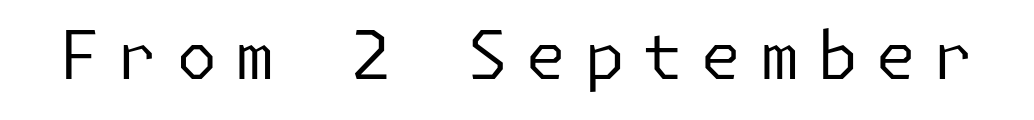
The image shows 67 px regular-weight sans-serif type, upright; set unusually wide letter spacing (+0.25 em), not underlined; low stroke contrast and a medium x-height.
